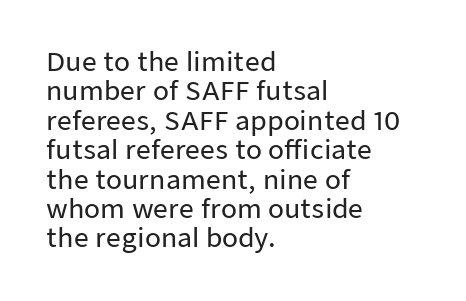
{"italic": "no", "underline": "no", "align": "left", "line_spacing": "tight", "line_spacing_ratio": 1.13, "letter_spacing": "normal", "letter_spacing_em": 0.0, "glyph_px": 26}
